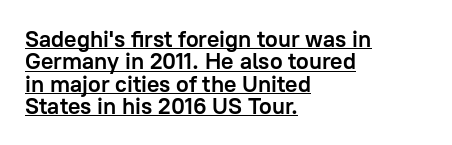
The line texture is even and compact thanks to regular tracking. The lines in this sample share a left origin and differ only in where they stop. Every stem runs plumb, perpendicular to the baseline. Heavy, bold letterforms. This block would grow much taller if given ordinary leading; it's compressed now. Emphasis is given by a line drawn under the lettering.
